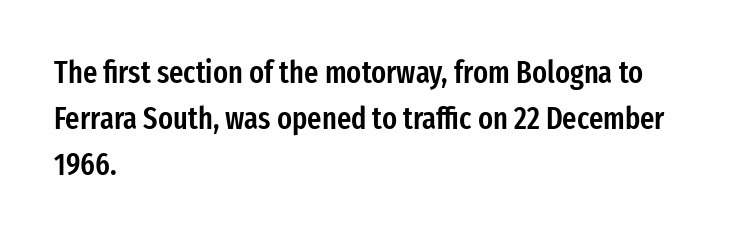
{"serif": "no", "italic": "no", "bold": "semi", "weight": "semibold", "width": "condensed", "stroke_contrast": "low", "x_height": "medium", "monospaced": "no", "underline": "no", "align": "left", "line_spacing": "normal", "line_spacing_ratio": 1.49, "letter_spacing": "normal", "letter_spacing_em": 0.0, "glyph_px": 31}
